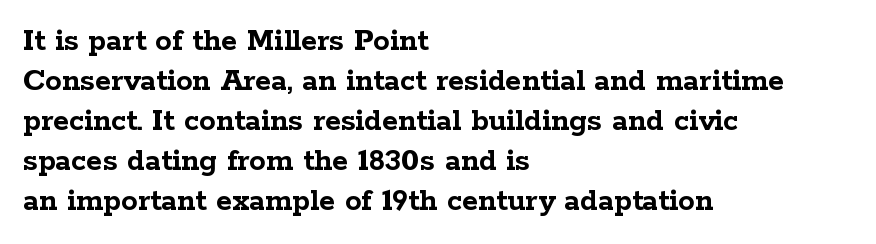
The image shows 33 px semibold, wide serif type, upright; set left-aligned, line spacing 1.21x, normal letter spacing, not underlined; low stroke contrast and a medium x-height.
